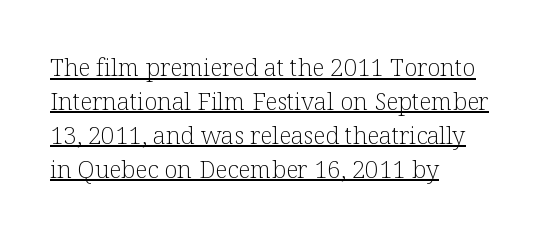
The image shows 24 px text type, upright; set left-aligned, normal line spacing (1.41x), normal letter spacing, underlined.
